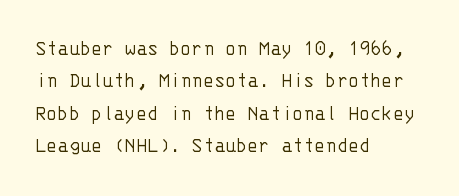
The tracking reads as untouched default to a designer's eye. Layout note: lines flush left. Students, observe: this is what conventionally led text looks like. Underline: absent.
